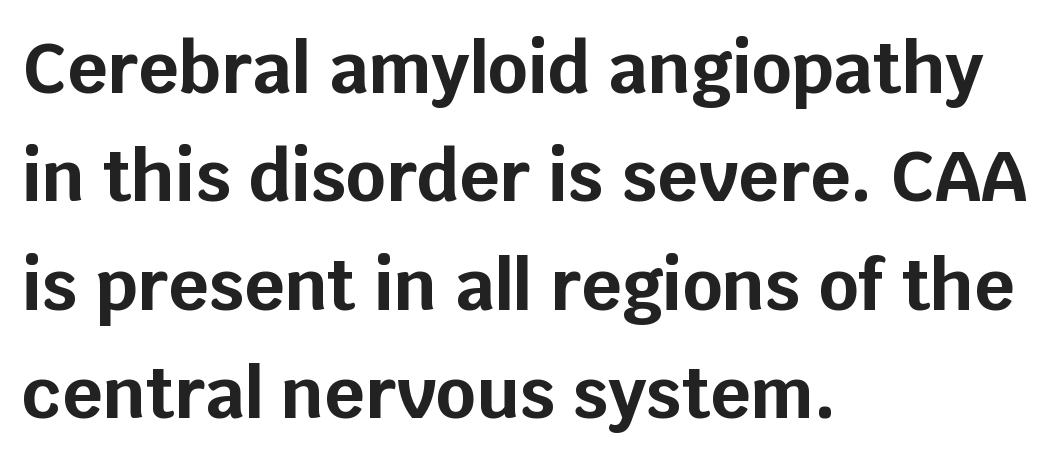
The rendering uses a moderate line-height, typical for paragraphs. Caption: multi-line text, flush left, ragged right. Each row of text sits above clean, open space. Upright lettering throughout. Default kerning and tracking; the words read as compact shapes.
